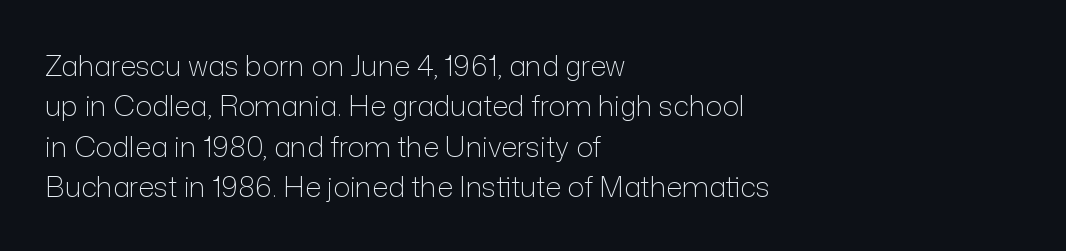
Style check: upright. Font category for this specimen: sans-serif. Regarding leading, the lines here are spaced in the standard way. Stroke thickness stays within the range of a standard reading face or lighter. The lines are quadded left.
